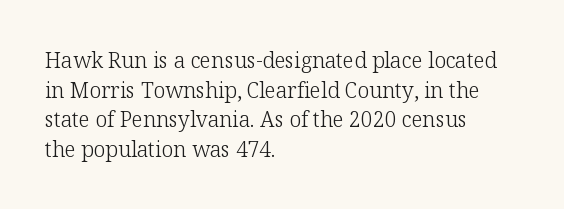
Q: Is the text bold? A: No.
Q: Is the text italic (slanted)? A: No, it is upright.
Q: Is the text underlined? A: No.
Q: How is the paragraph aligned? A: Left-aligned.
Q: Is the spacing between letters normal or unusually wide? A: Normal.
Q: Is the spacing between lines tight, normal or loose? A: Normal.
